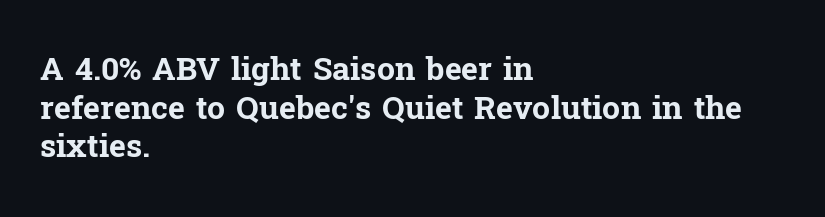
Q: Is the text bold? A: Yes.
Q: Is the text italic (slanted)? A: No, it is upright.
Q: Is the typeface a serif or a sans-serif typeface? A: Serif.
Q: Is the text underlined? A: No.
Q: How is the paragraph aligned? A: Left-aligned.
Q: Is the spacing between letters normal or unusually wide? A: Normal.
Q: Width (condensed, normal, or wide)? A: Normal.
Q: Stroke contrast? A: Low.
Q: x-height? A: Medium.
Q: Monospaced? A: No.
